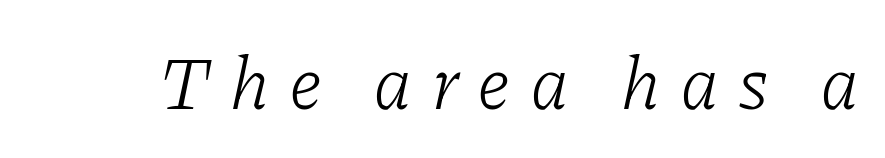
{"serif": "yes", "italic": "yes", "lean": "right", "slant_degrees": 11, "bold": "no", "weight": "light", "width": "normal", "stroke_contrast": "low", "x_height": "medium", "monospaced": "no", "underline": "no", "letter_spacing": "wide", "letter_spacing_em": 0.25, "glyph_px": 75}
